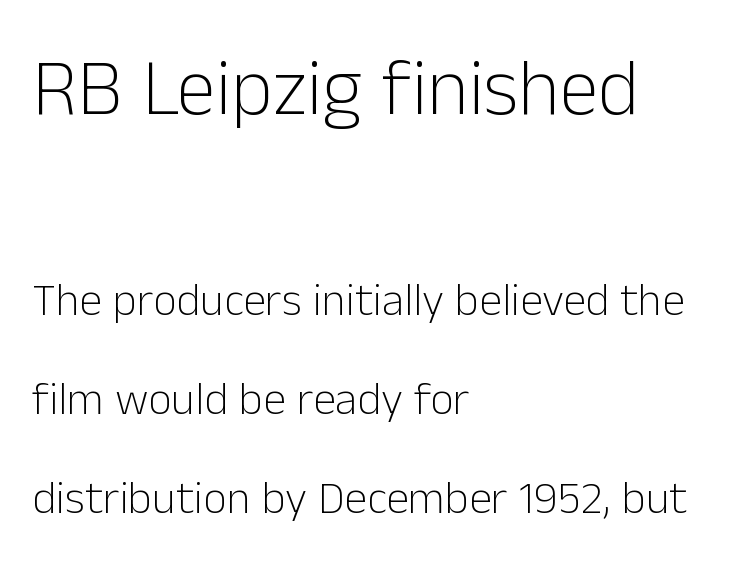
{"serif": "no", "italic": "no", "bold": "no", "weight": "light", "width": "normal", "stroke_contrast": "low", "x_height": "medium", "monospaced": "no", "underline": "no", "align": "left", "line_spacing": "loose", "line_spacing_ratio": 2.15, "letter_spacing": "normal", "letter_spacing_em": 0.0, "larger_block": "first", "size_ratio": 1.74, "glyph_px": 80}
